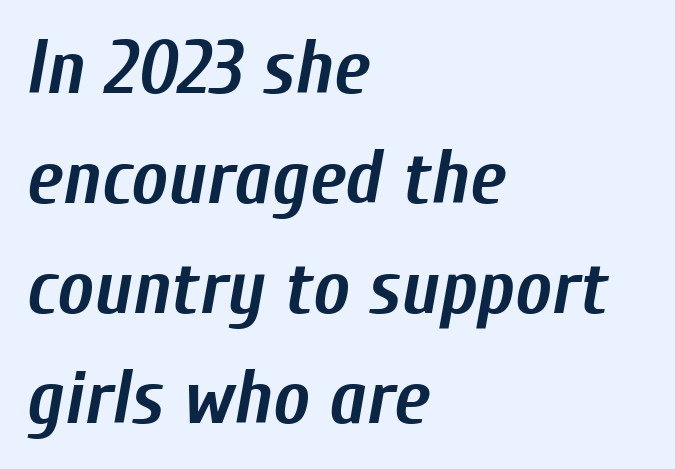
Notice how descenders clear the ascenders below comfortably — that's standard leading. Do the characters align in a grid? No, the font is proportional. The typography opts for an oblique posture over an upright one. Is the letter spacing exaggerated? No — it looks like the ordinary default. All the whitespace from short lines collects on the right. Quick note: underline off.
